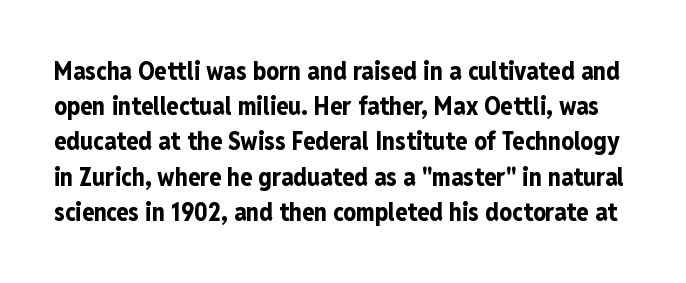
The image shows 25 px bold type, upright; set normal line spacing (1.41x), normal letter spacing, not underlined.
